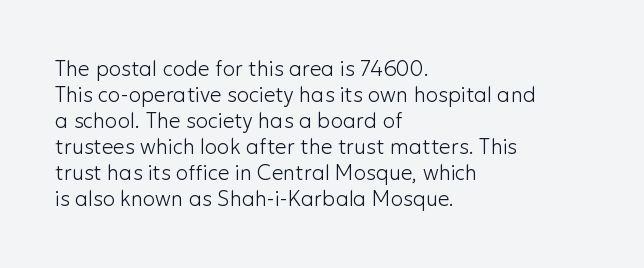
The typography opts for an upright posture over an oblique one. Unmarked baselines from the first word to the last. Students, note that the glyphs here touch the page at normal intervals. Which margin do the lines hug? The left one — the right edge is uneven. The typesetting does not lean heavy: it is not bold.
